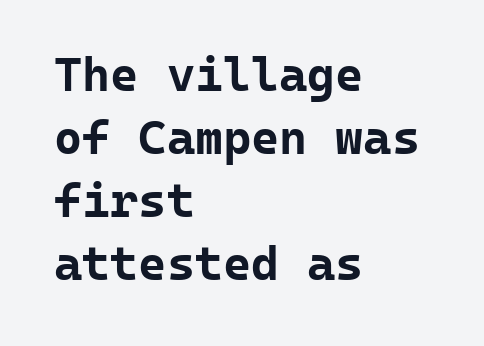
{"serif": "no", "italic": "no", "bold": "yes", "weight": "bold", "width": "normal", "stroke_contrast": "low", "x_height": "medium", "monospaced": "yes", "underline": "no", "align": "left", "line_spacing": "normal", "line_spacing_ratio": 1.31, "letter_spacing": "normal", "letter_spacing_em": 0.0, "glyph_px": 48}
